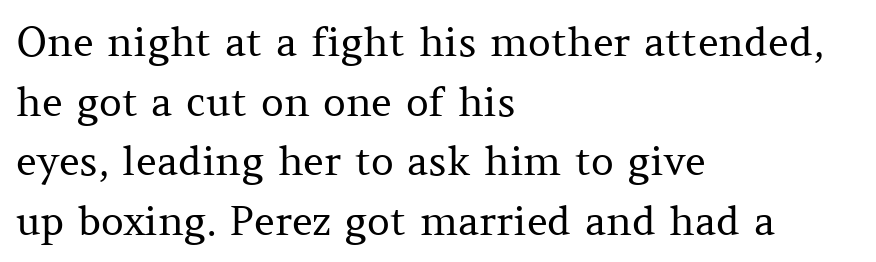
Q: Is the text bold? A: No.
Q: Is the text italic (slanted)? A: No, it is upright.
Q: Is the typeface a serif or a sans-serif typeface? A: Serif.
Q: Is the text underlined? A: No.
Q: How is the paragraph aligned? A: Left-aligned.
Q: Is the spacing between letters normal or unusually wide? A: Normal.
Q: Is the spacing between lines tight, normal or loose? A: Normal.
Q: Width (condensed, normal, or wide)? A: Normal.
Q: Stroke contrast? A: Medium.
Q: x-height? A: Medium.
Q: Monospaced? A: No.
